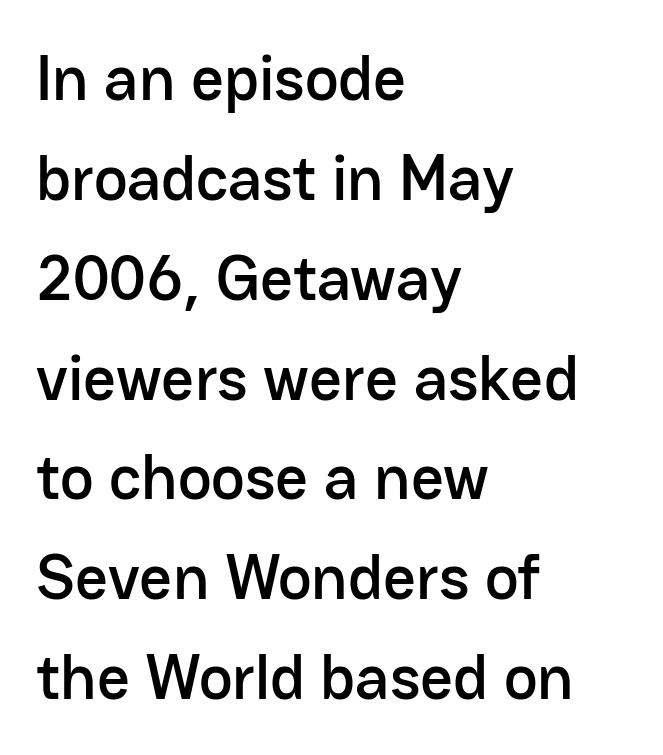
The image shows 64 px sans-serif type, upright; set left-aligned, normal line spacing (1.56x), normal letter spacing, not underlined; low stroke contrast and a medium x-height.
